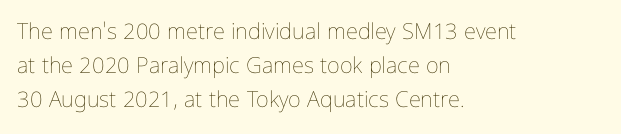
Caption: multi-line text, flush left, ragged right. Rendered with straight, roman letterforms. Beneath every word, the page is bare. Weight: not bold — regular or lighter. Nobody touched the tracking dial on this one. Vertically, the passage feels balanced, rows spaced as you'd expect.
